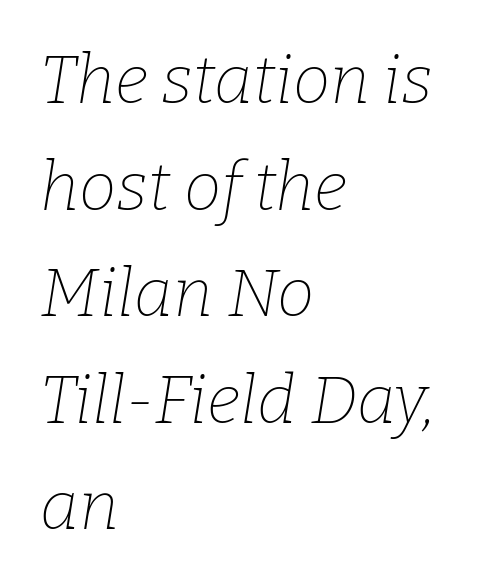
The image shows 67 px thin serif type, italic (leaning right); set left-aligned, normal line spacing (1.59x), normal letter spacing, not underlined; low stroke contrast and a medium x-height.
